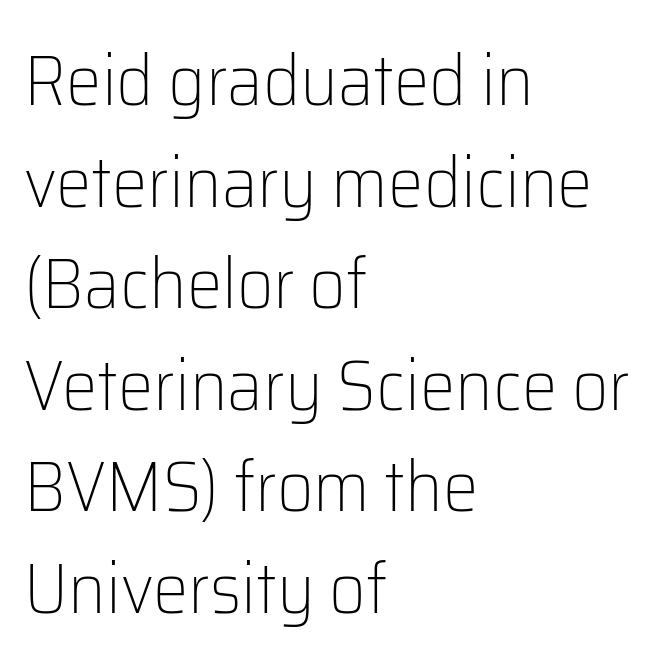
Q: Is the text bold? A: No.
Q: Is the text italic (slanted)? A: No, it is upright.
Q: Is the typeface a serif or a sans-serif typeface? A: Sans-serif.
Q: Is the text underlined? A: No.
Q: How is the paragraph aligned? A: Left-aligned.
Q: Is the spacing between letters normal or unusually wide? A: Normal.
Q: Is the spacing between lines tight, normal or loose? A: Normal.
Q: Width (condensed, normal, or wide)? A: Normal.
Q: Stroke contrast? A: Low.
Q: x-height? A: Medium.
Q: Monospaced? A: No.
